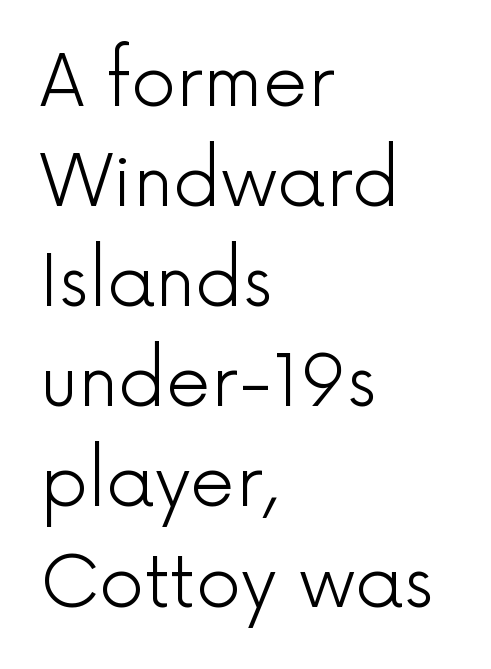
Characters follow at the spacing the type designer built in. The lettering holds an erect, upright posture throughout. All the whitespace from short lines collects on the right. The gap between lines stays unmarked. Summary of vertical rhythm: regular, with standard interline spacing. Compared with a typical body face, this is equally light or lighter still.
